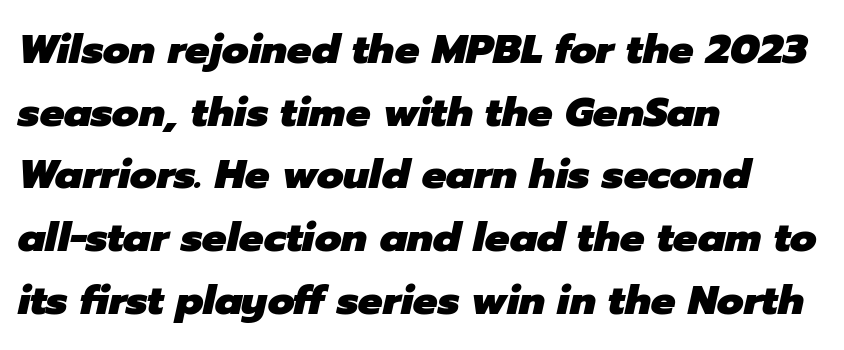
The image shows 41 px heavy type, italic (leaning right); set left-aligned, normal line spacing (1.53x), normal letter spacing, not underlined; low stroke contrast and a medium x-height.
